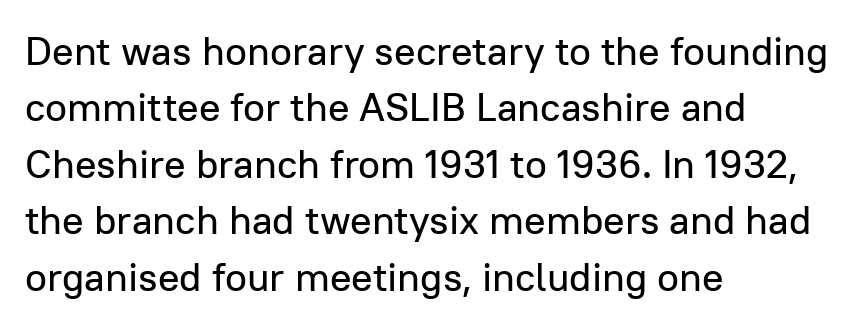
{"serif": "no", "italic": "no", "width": "normal", "stroke_contrast": "low", "x_height": "medium", "monospaced": "no", "underline": "no", "align": "left", "line_spacing": "normal", "line_spacing_ratio": 1.41, "letter_spacing": "normal", "letter_spacing_em": 0.0, "glyph_px": 40}
